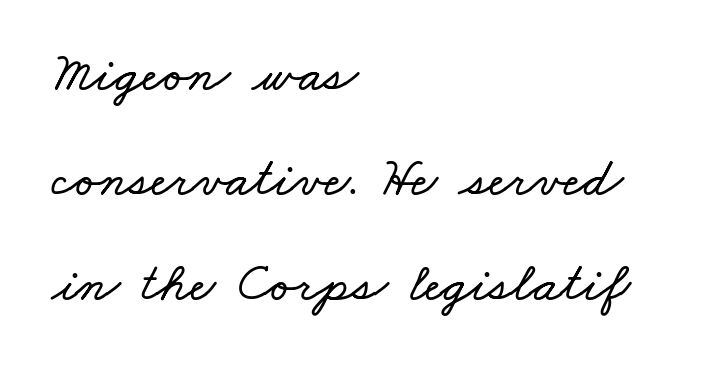
Quick note: interline space is abundant. Varying glyph widths throughout — classic text-font behaviour. The passage is arranged the way most books set body copy — flush left. The horizontal fit of the characters is conventional and even. Just letters on the line, the space beneath them empty.
